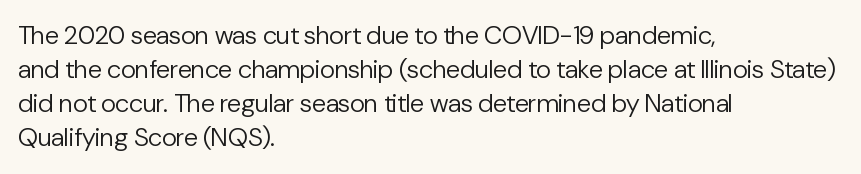
The image shows 26 px text type, upright; set left-aligned, normal line spacing (1.31x), normal letter spacing, not underlined.
